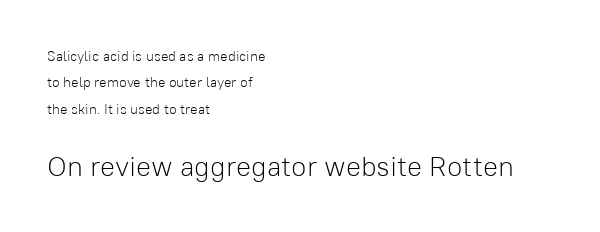
The image shows 28 px light sans-serif type, upright; set left-aligned, line spacing 1.88x, normal letter spacing, not underlined; the second (bottom) block is 2.0x larger; low stroke contrast and a medium x-height.
